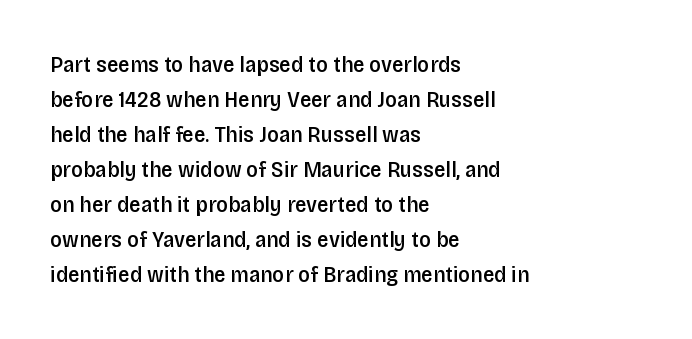
The image shows 23 px text type, upright; set left-aligned, normal line spacing (1.52x), normal letter spacing, not underlined.
